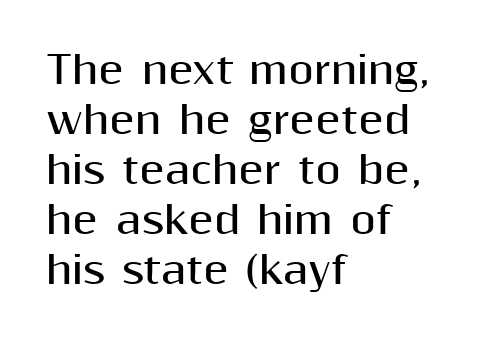
The image shows 37 px bold sans-serif type, upright; set left-aligned, normal line spacing (1.35x), normal letter spacing, not underlined; medium stroke contrast and a medium x-height.
